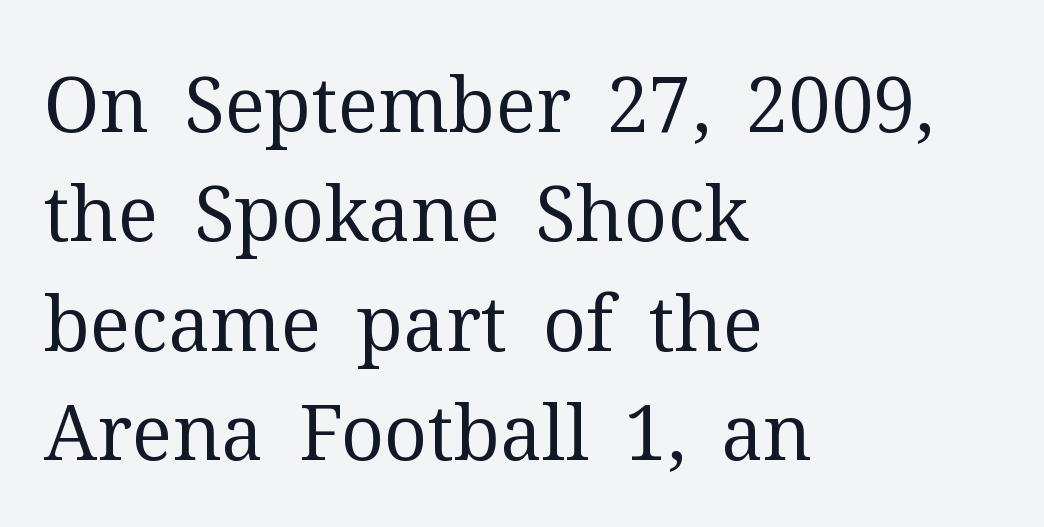
Q: Is the text bold? A: No.
Q: Is the text italic (slanted)? A: No, it is upright.
Q: Is the typeface a serif or a sans-serif typeface? A: Serif.
Q: Is the text underlined? A: No.
Q: How is the paragraph aligned? A: Left-aligned.
Q: Is the spacing between letters normal or unusually wide? A: Normal.
Q: Is the spacing between lines tight, normal or loose? A: Normal.
Q: Width (condensed, normal, or wide)? A: Normal.
Q: Stroke contrast? A: Medium.
Q: x-height? A: Medium.
Q: Monospaced? A: No.
